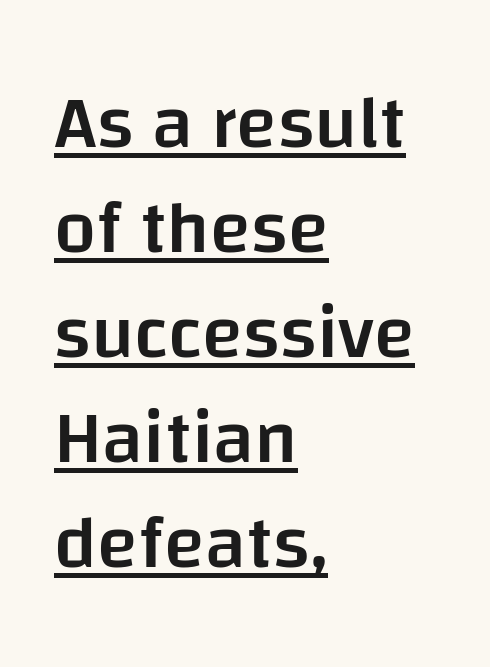
{"serif": "no", "italic": "no", "bold": "semi", "weight": "semibold", "width": "normal", "stroke_contrast": "low", "x_height": "large", "monospaced": "no", "underline": "yes", "align": "left", "line_spacing": "normal", "line_spacing_ratio": 1.4, "letter_spacing": "normal", "letter_spacing_em": 0.0, "glyph_px": 75}
